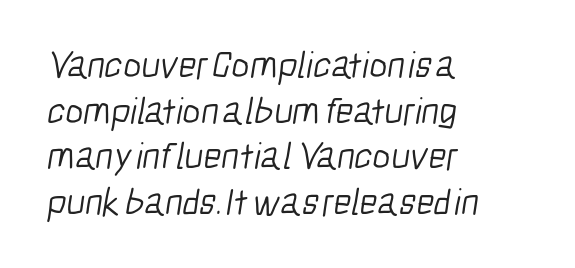
The image shows 38 px light, condensed sans-serif type; set left-aligned, line spacing 1.2x, normal letter spacing, not underlined; low stroke contrast and a medium x-height.
